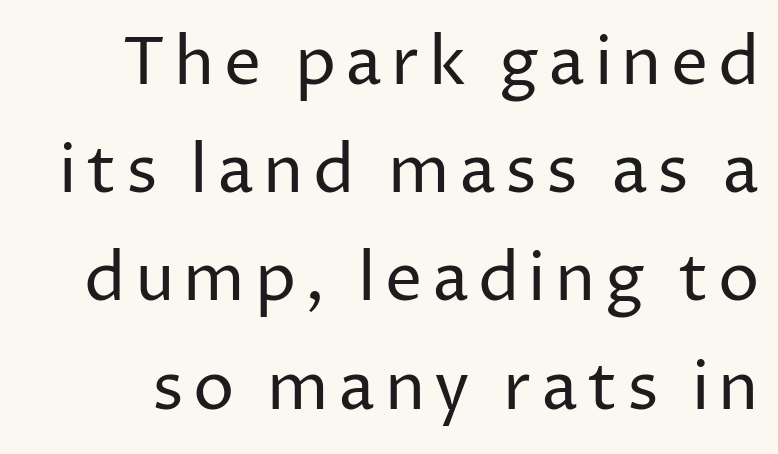
Q: Is the text bold? A: No.
Q: Is the text italic (slanted)? A: No, it is upright.
Q: Is the typeface a serif or a sans-serif typeface? A: Sans-serif.
Q: Is the text underlined? A: No.
Q: Is the spacing between lines tight, normal or loose? A: Normal.
Q: Width (condensed, normal, or wide)? A: Normal.
Q: Stroke contrast? A: Low.
Q: x-height? A: Medium.
Q: Monospaced? A: No.
